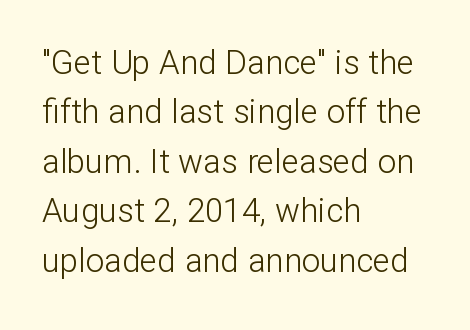
{"serif": "no", "italic": "no", "bold": "no", "weight": "light", "width": "normal", "stroke_contrast": "low", "x_height": "medium", "monospaced": "no", "underline": "no", "align": "left", "line_spacing": "normal", "line_spacing_ratio": 1.5, "letter_spacing": "normal", "letter_spacing_em": 0.0, "glyph_px": 33}
